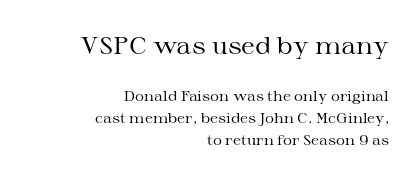
Q: Is the text bold? A: No.
Q: Is the text italic (slanted)? A: No, it is upright.
Q: Is the text underlined? A: No.
Q: How is the paragraph aligned? A: Right-aligned.
Q: Is the spacing between letters normal or unusually wide? A: Normal.
Q: Is the spacing between lines tight, normal or loose? A: Normal.
Q: Which block of text is set in a larger size, the first (top) or the second (bottom)? A: The first (top) one.
